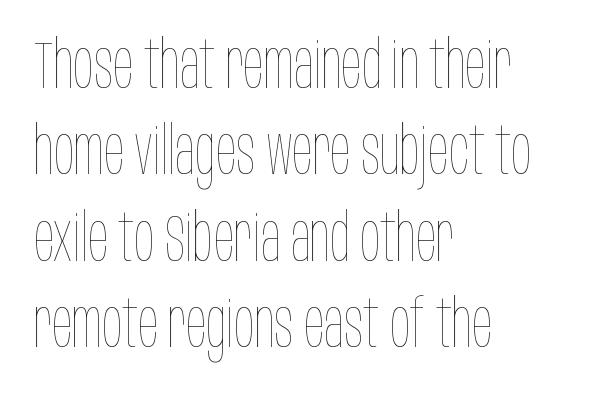
The image shows 67 px thin, condensed type, upright; set left-aligned, normal line spacing (1.29x), normal letter spacing, not underlined; low stroke contrast and a large x-height.
